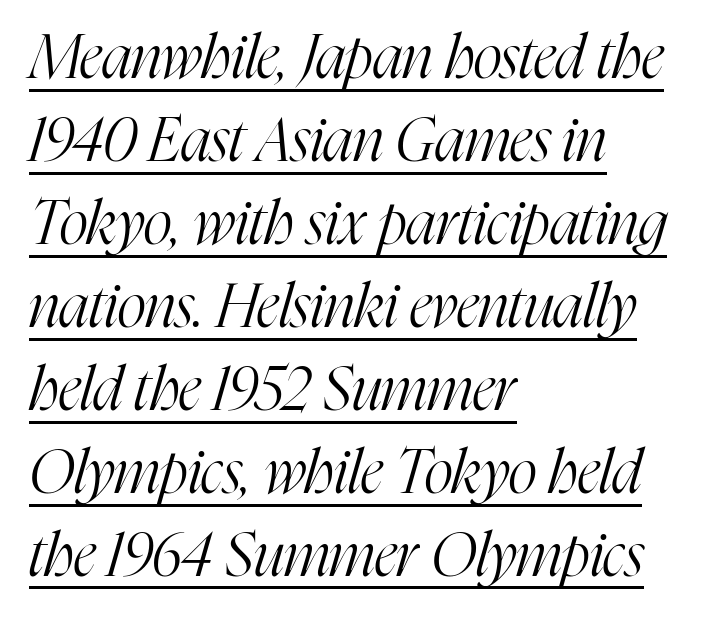
No heavy texture on the line: the type isn't bold. Default kerning and tracking; the words read as compact shapes. The rows are spaced the way most documents space them. Font category for this specimen: serif. Character widths vary here, with narrow letters taking less room than wide ones. Decoration check: the copy is underlined.
